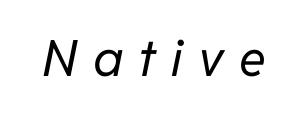
Q: Is the text bold? A: No.
Q: Is the text italic (slanted)? A: Yes, it leans right by about 11 degrees.
Q: Is the text underlined? A: No.
Q: Is the spacing between letters normal or unusually wide? A: Unusually wide.
Q: Width (condensed, normal, or wide)? A: Normal.
Q: Stroke contrast? A: Low.
Q: x-height? A: Medium.
Q: Monospaced? A: No.
